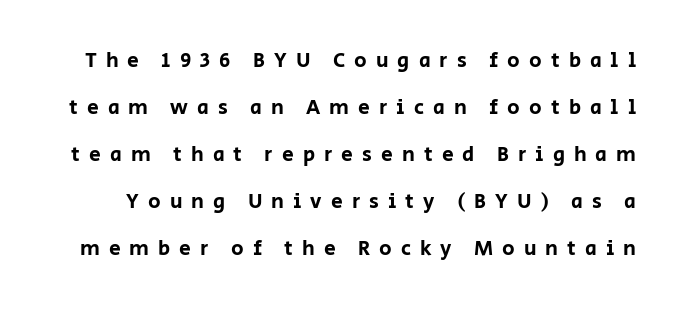
{"italic": "no", "underline": "no", "line_spacing": "loose", "line_spacing_ratio": 2.24, "letter_spacing": "wide", "letter_spacing_em": 0.43, "glyph_px": 21}
